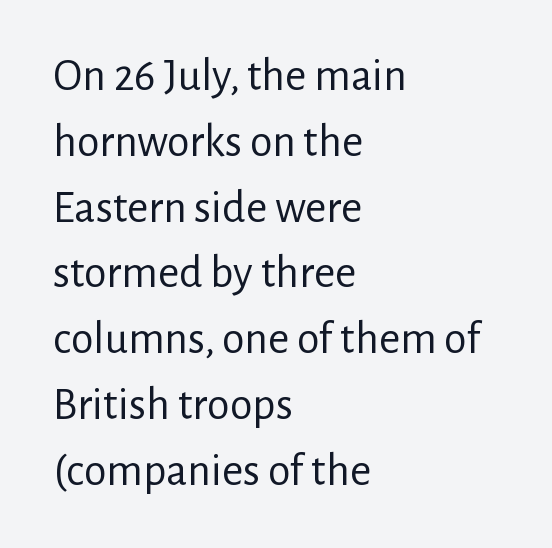
{"serif": "no", "italic": "no", "bold": "no", "weight": "regular", "width": "normal", "stroke_contrast": "low", "x_height": "medium", "monospaced": "no", "underline": "no", "align": "left", "line_spacing": "normal", "line_spacing_ratio": 1.43, "letter_spacing": "normal", "letter_spacing_em": 0.0, "glyph_px": 46}
